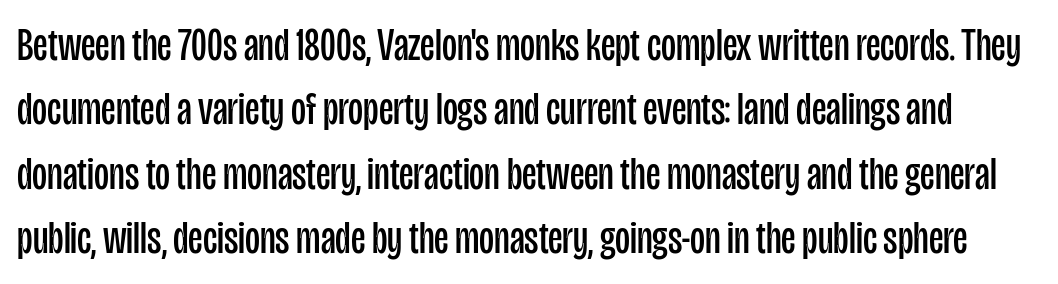
The image shows 46 px regular-weight, condensed sans-serif type, upright; set normal line spacing (1.4x), normal letter spacing, not underlined; low stroke contrast and a large x-height.
